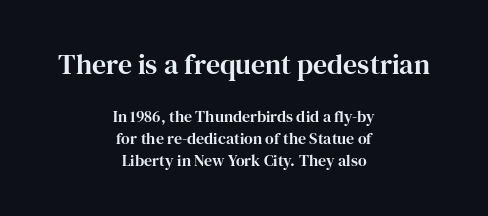
Q: Is the text italic (slanted)? A: No, it is upright.
Q: Is the typeface a serif or a sans-serif typeface? A: Serif.
Q: Is the text underlined? A: No.
Q: How is the paragraph aligned? A: Centered.
Q: Is the spacing between letters normal or unusually wide? A: Normal.
Q: Is the spacing between lines tight, normal or loose? A: Normal.
Q: Which block of text is set in a larger size, the first (top) or the second (bottom)? A: The first (top) one.
Q: Width (condensed, normal, or wide)? A: Normal.
Q: Stroke contrast? A: High.
Q: x-height? A: Medium.
Q: Monospaced? A: No.
